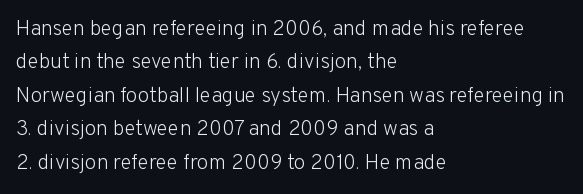
How would I describe the line gaps? Plain and ordinary. Weight: in the light-to-regular range. The type is set solid horizontally, with unmodified tracking. The lines are quadded left.
